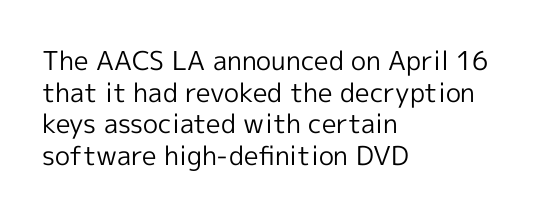
The image shows 26 px text type, upright; set left-aligned, line spacing 1.22x, normal letter spacing, not underlined.
